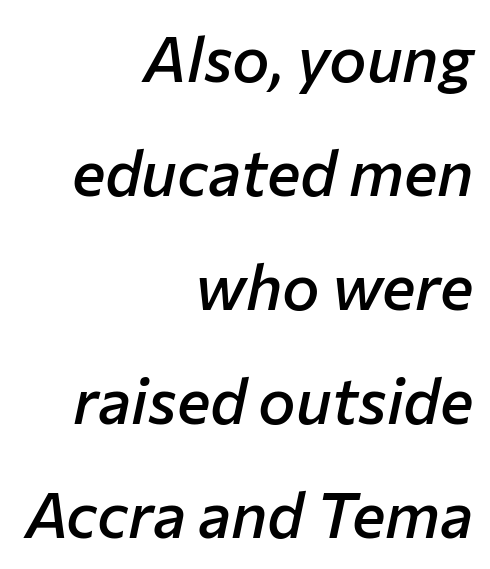
The image shows 63 px semibold type, italic (leaning right); set right-aligned, line spacing 1.81x, normal letter spacing, not underlined; low stroke contrast and a medium x-height.
